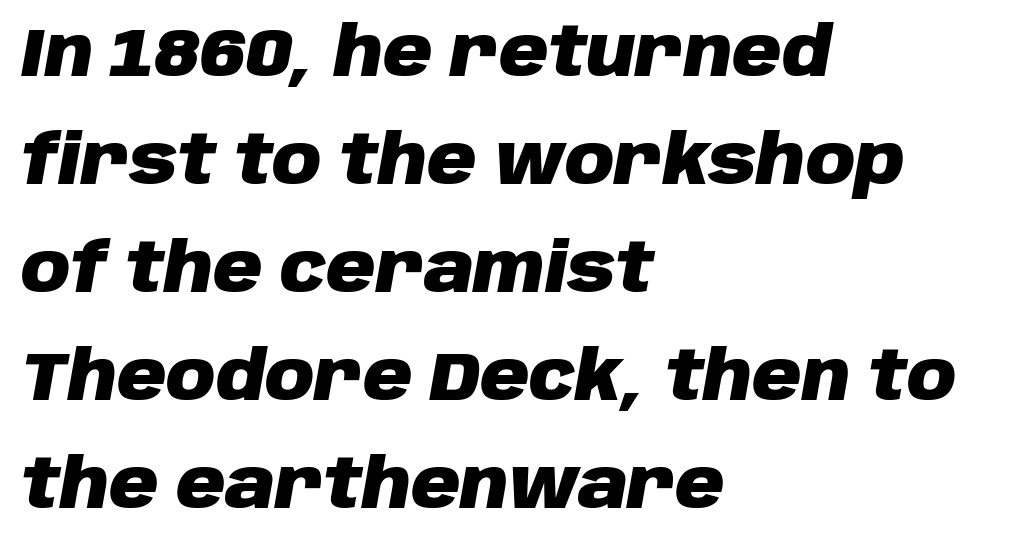
The image shows 68 px heavy type, italic (leaning right); set left-aligned, normal line spacing (1.59x), normal letter spacing, not underlined; low stroke contrast and a large x-height.
